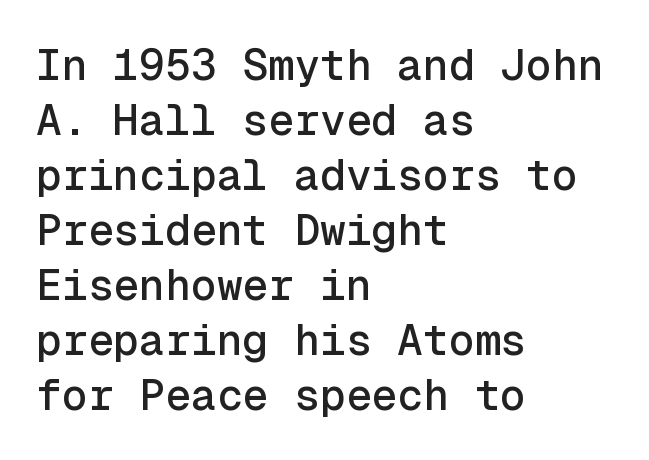
The image shows 43 px sans-serif type, upright, monospaced; set left-aligned, normal line spacing (1.28x), normal letter spacing, not underlined; a medium x-height.
